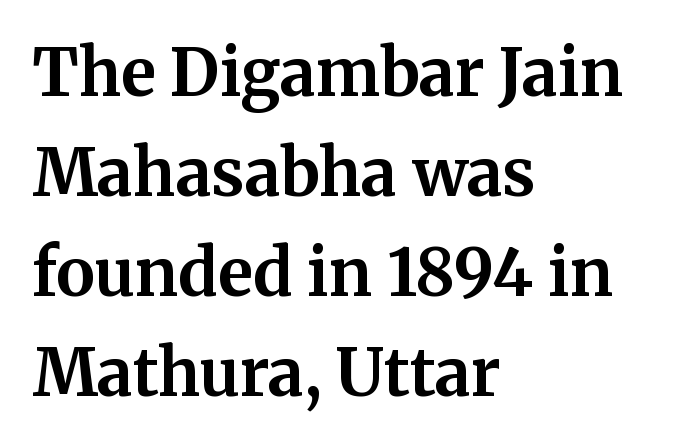
The image shows 65 px bold serif type, upright; set left-aligned, normal line spacing (1.54x), normal letter spacing, not underlined; medium stroke contrast and a medium x-height.
